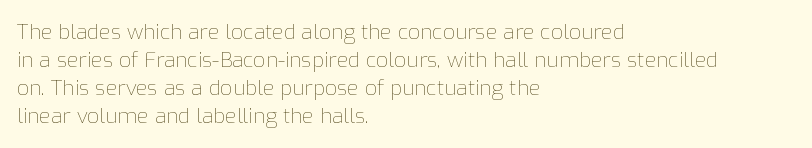
Visually the block forms a straight wall on the left and a jagged coastline on the right. Style check: upright. Bold? No — there's no thickening of the strokes. Notice how descenders clear the ascenders below comfortably — that's standard leading. Each word holds together tightly as a unit, with standard inter-letter gaps.
